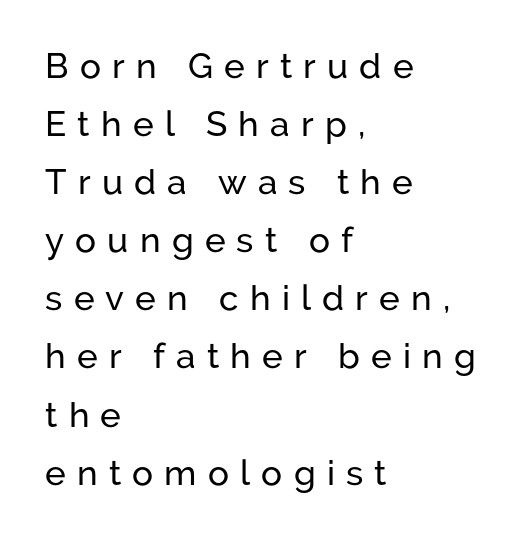
{"serif": "no", "italic": "no", "width": "normal", "stroke_contrast": "low", "x_height": "medium", "monospaced": "no", "underline": "no", "align": "left", "line_spacing": "normal", "line_spacing_ratio": 1.66, "letter_spacing": "wide", "letter_spacing_em": 0.32, "glyph_px": 35}
